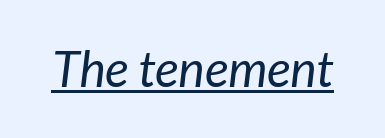
Q: Is the text bold? A: No.
Q: Is the typeface a serif or a sans-serif typeface? A: Sans-serif.
Q: Is the text underlined? A: Yes.
Q: Is the spacing between letters normal or unusually wide? A: Normal.
Q: Width (condensed, normal, or wide)? A: Normal.
Q: Stroke contrast? A: Low.
Q: x-height? A: Medium.
Q: Monospaced? A: No.
